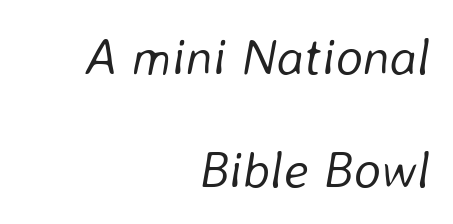
The image shows 52 px light type, italic (leaning right); set right-aligned, loose line spacing (2.17x), normal letter spacing, not underlined; low stroke contrast and a medium x-height.
